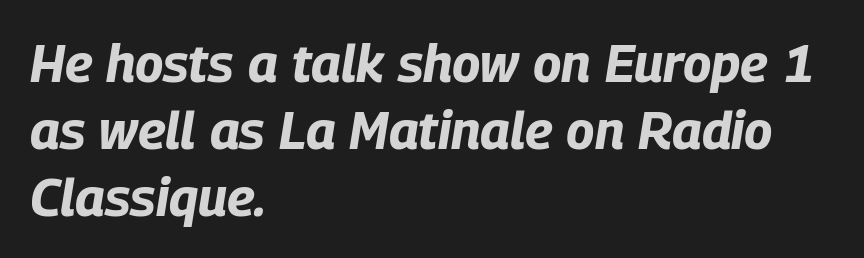
The image shows 53 px bold, condensed type, italic (leaning right); set left-aligned, normal line spacing (1.26x), normal letter spacing, not underlined; low stroke contrast and a large x-height.
